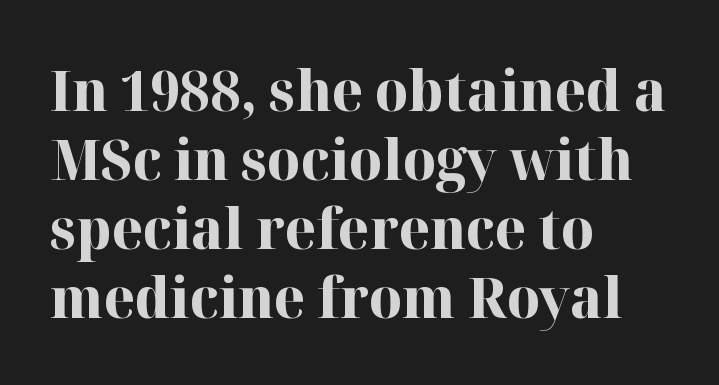
{"serif": "yes", "italic": "no", "bold": "yes", "weight": "bold", "width": "normal", "stroke_contrast": "high", "x_height": "medium", "monospaced": "no", "underline": "no", "align": "left", "line_spacing_ratio": 1.21, "letter_spacing": "normal", "letter_spacing_em": 0.0, "glyph_px": 57}
